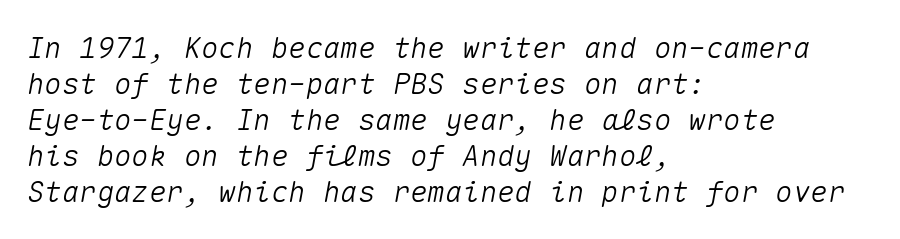
Looks like terminal output: every glyph gets an equal slot. Here the glyphs are tracked normally, forming tight word shapes. The text block is weighted toward the left margin, trailing off unevenly rightward. Underline: absent. Posture: slanted.
